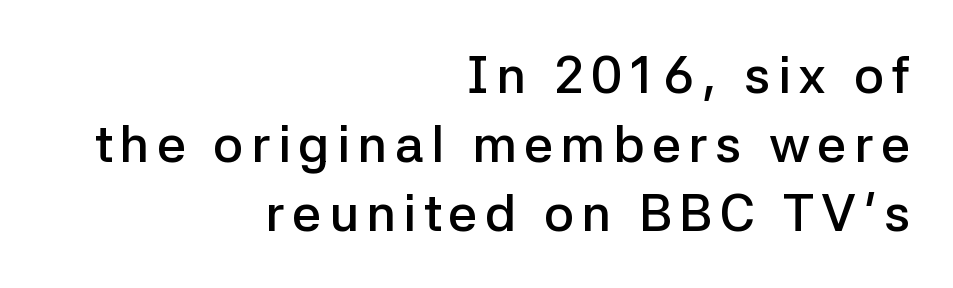
The image shows 52 px semibold sans-serif type, upright; set right-aligned, normal line spacing (1.33x), not underlined; low stroke contrast and a medium x-height.
